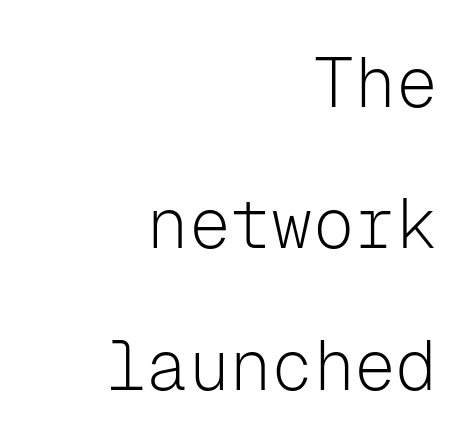
{"serif": "no", "italic": "no", "bold": "no", "weight": "light", "width": "normal", "stroke_contrast": "low", "x_height": "medium", "monospaced": "yes", "underline": "no", "align": "right", "line_spacing": "loose", "line_spacing_ratio": 2.05, "letter_spacing": "normal", "letter_spacing_em": 0.0, "glyph_px": 69}
